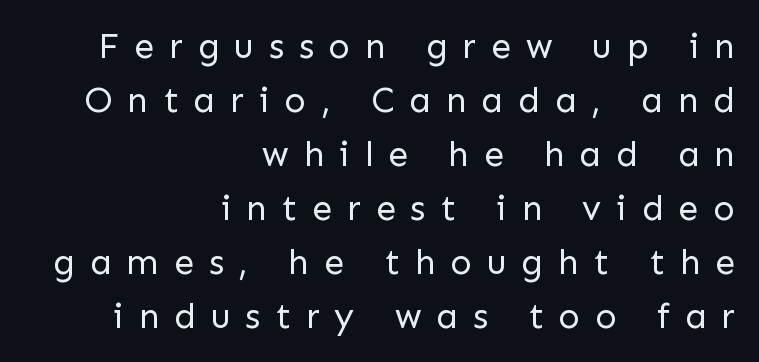
On a weight scale, this lands at 450 or below. The gap between lines stays unmarked. Compared with a flush-left layout, this one pins lines to the opposite, right side. Looks like regular typesetting: each glyph gets only the width it needs. How would I describe the line gaps? Plain and ordinary. The line texture is sparse and dotted thanks to wide tracking.
